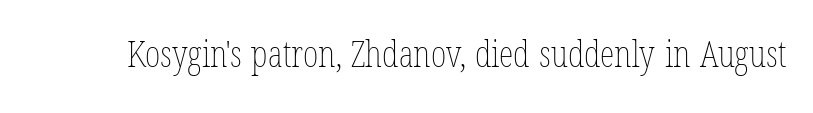
The image shows 37 px thin, condensed type, upright; set normal letter spacing, not underlined; low stroke contrast and a medium x-height.
